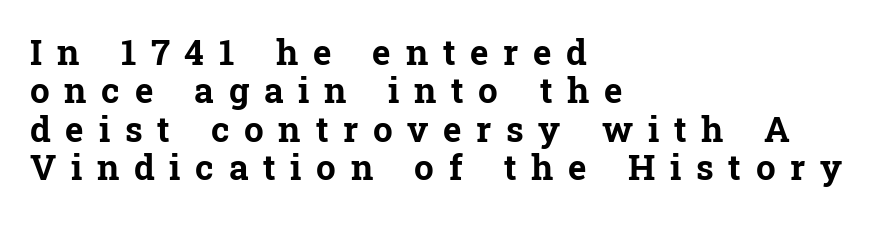
The image shows 35 px bold serif type, upright; set left-aligned, tight line spacing (1.1x), unusually wide letter spacing (+0.42 em), not underlined; low stroke contrast and a medium x-height.
